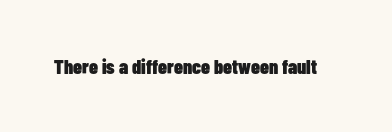
{"italic": "no", "bold": "yes", "underline": "no", "letter_spacing": "normal", "letter_spacing_em": 0.0, "glyph_px": 20}
